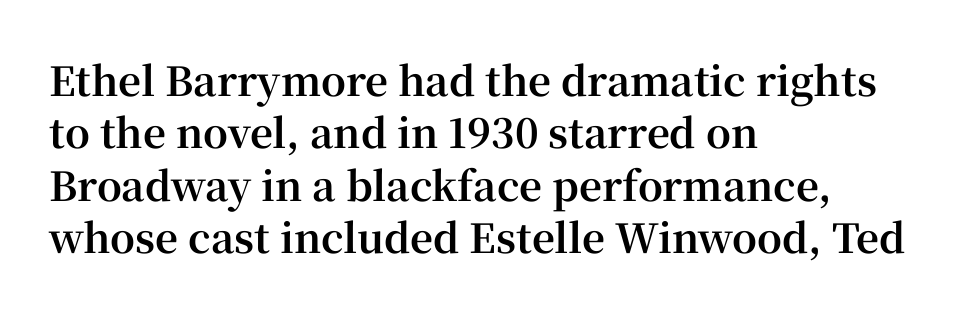
{"serif": "yes", "italic": "no", "bold": "yes", "weight": "bold", "width": "normal", "stroke_contrast": "high", "x_height": "medium", "monospaced": "no", "underline": "no", "align": "left", "line_spacing": "normal", "line_spacing_ratio": 1.31, "letter_spacing": "normal", "letter_spacing_em": 0.0, "glyph_px": 40}
